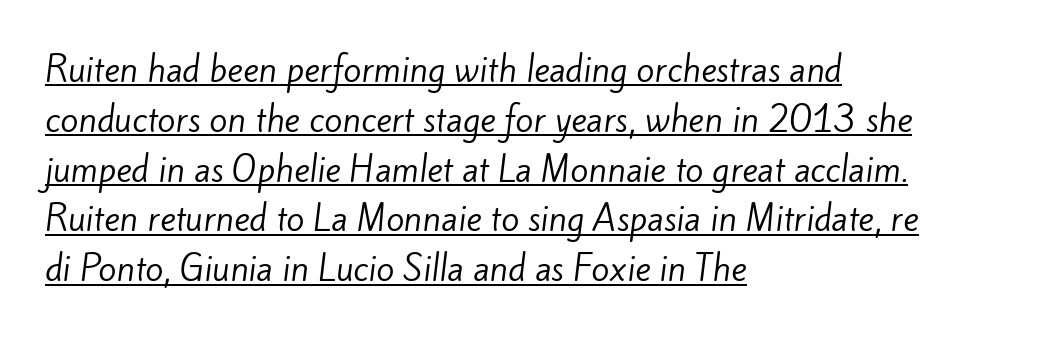
I'd call this a sans setting — the letters go barefoot. This sample uses plain, unmodified letter spacing. Decoration check: the copy is underlined. Regarding leading, the lines here are spaced in the standard way. Each letter keeps its own natural width here, so spacing adapts to shape.
